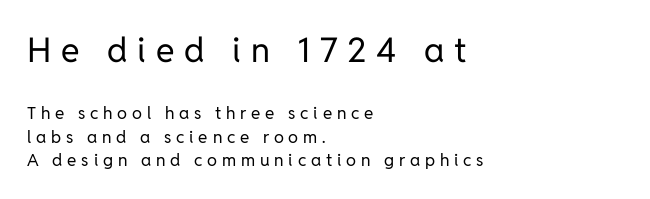
The image shows 34 px regular-weight sans-serif type, upright; set left-aligned, normal line spacing (1.38x), unusually wide letter spacing (+0.28 em), not underlined; the first (top) block is 2.0x larger; low stroke contrast and a medium x-height.
